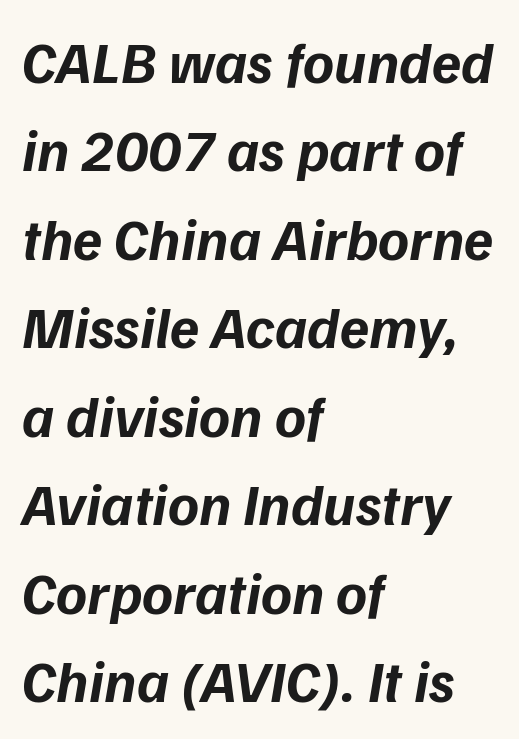
Between one letter and the next there's only the usual sliver of space. No feet cap the strokes, marking this as sans-serif type. The area under the type is left untouched. The lines sit at an ordinary, default distance from one another. As a designer I'd log this as weight 700, bold. The face used here is proportionally spaced, like ordinary book or web type.
